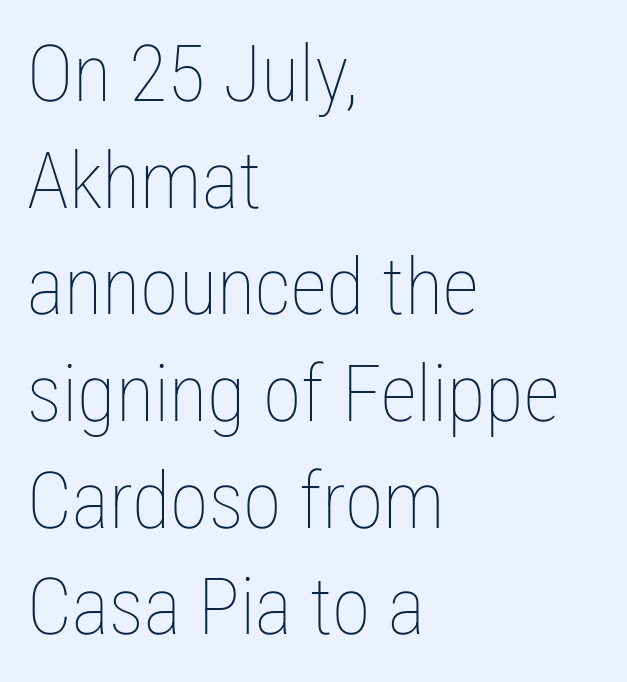
This rendering features lettering with no underline. The letters stand upright; this is a roman face. Do the characters align in a grid? No, the font is proportional. Casual observation: everything's shoved over to the left.
